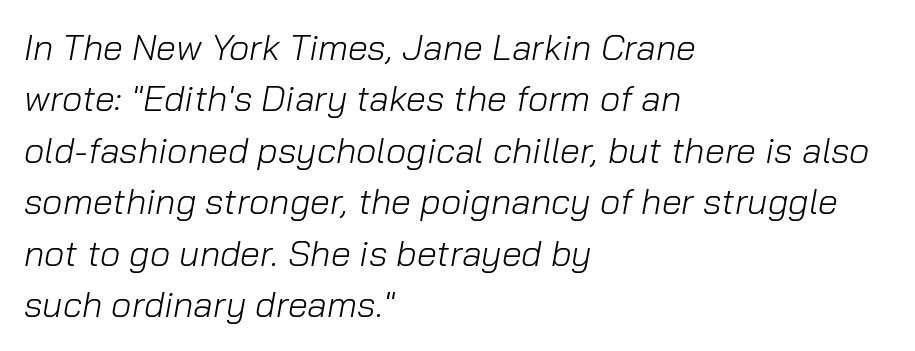
The image shows 36 px light type, italic (leaning right); set left-aligned, normal line spacing (1.43x), normal letter spacing, not underlined; low stroke contrast and a medium x-height.
